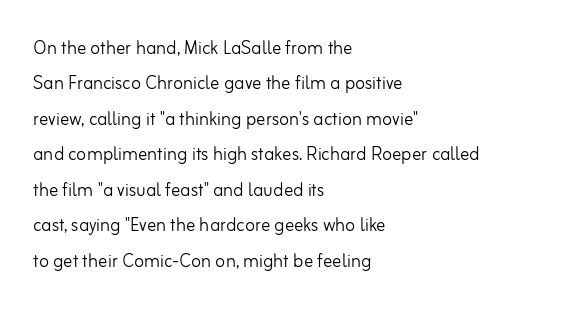
Q: Is the text bold? A: No.
Q: Is the text italic (slanted)? A: No, it is upright.
Q: Is the text underlined? A: No.
Q: How is the paragraph aligned? A: Left-aligned.
Q: Is the spacing between letters normal or unusually wide? A: Normal.
Q: Is the spacing between lines tight, normal or loose? A: Normal.
